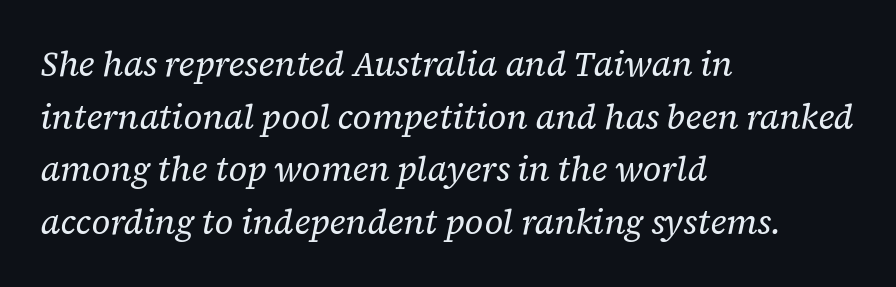
Regarding leading, the lines here are spaced in the standard way. Observe the ordinary spacing: letters are neighbours, not strangers. Each letter keeps its own natural width here, so spacing adapts to shape. Every row of glyphs begins at an identical x-position on the left. Descenders are the only things crossing below the line.
